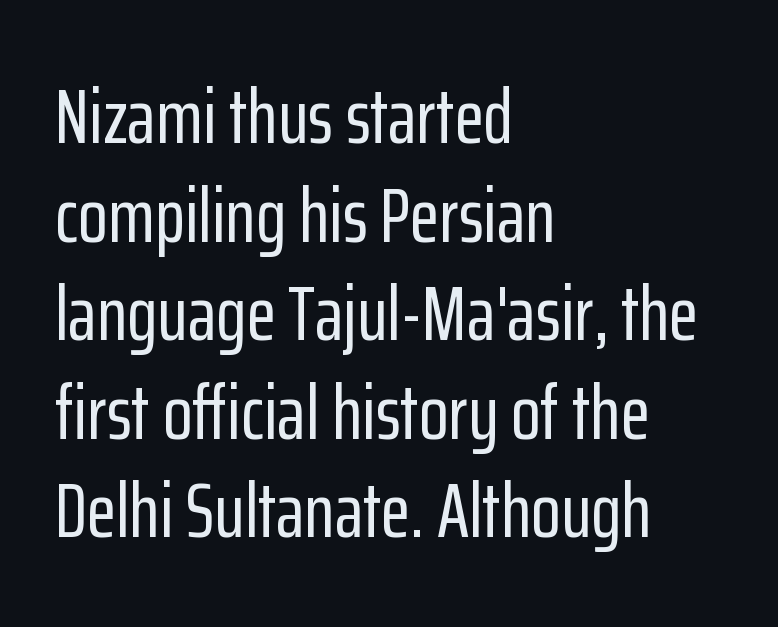
The image shows 77 px condensed sans-serif type, upright; set left-aligned, normal line spacing (1.28x), normal letter spacing, not underlined; low stroke contrast and a medium x-height.
